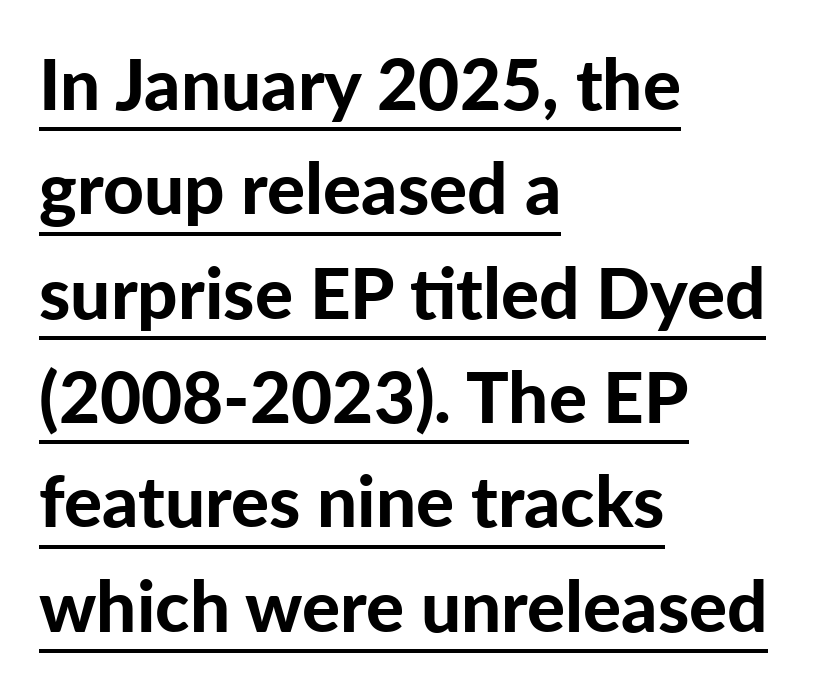
Nope, no serifs anywhere on these letters. You can see a thin bar hugging the bottom of the glyphs. The letters advance in unequal steps, a hallmark of proportional type. Which margin do the lines hug? The left one — the right edge is uneven. Is the type bold? Yes — the strokes are clearly thick and heavy. Default kerning and tracking; the words read as compact shapes.
